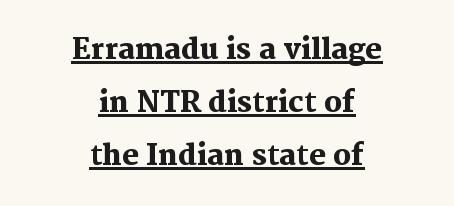
Q: Is the text bold? A: Yes.
Q: Is the text italic (slanted)? A: No, it is upright.
Q: Is the typeface a serif or a sans-serif typeface? A: Serif.
Q: Is the text underlined? A: Yes.
Q: How is the paragraph aligned? A: Centered.
Q: Is the spacing between letters normal or unusually wide? A: Normal.
Q: Width (condensed, normal, or wide)? A: Normal.
Q: Stroke contrast? A: Medium.
Q: x-height? A: Medium.
Q: Monospaced? A: No.
